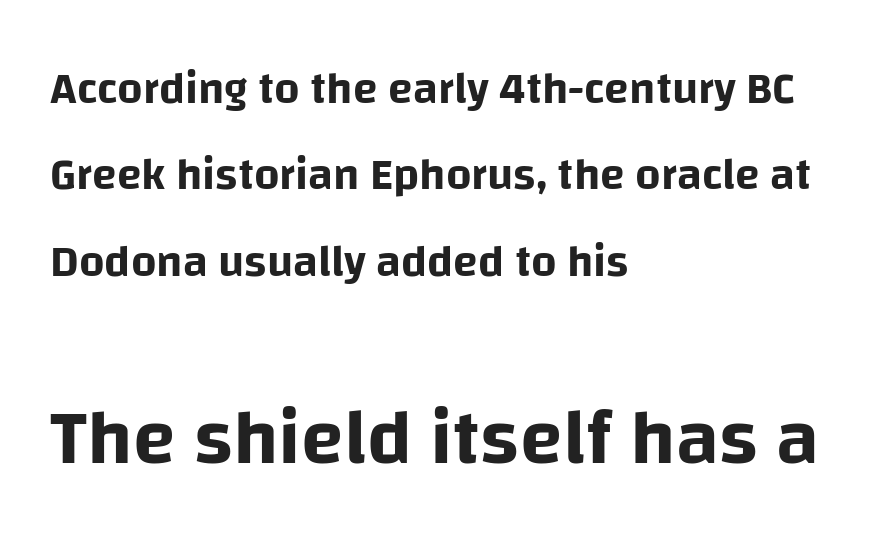
Proportional: the letters do not fall into vertical columns. The type family on display is of the sans-serif kind. Scale increases going downward across the two blocks. Inter-character spacing is left at the font's built-in metrics. Honestly, the rows look like they've been pulled way apart. If you drew a ruler down the left edge, every line would touch it.
